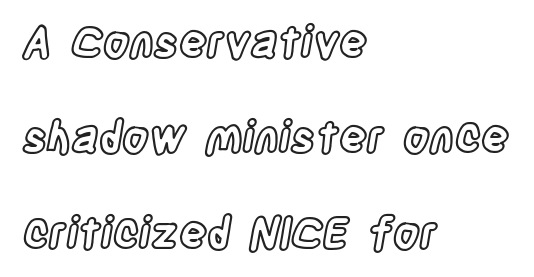
{"width": "condensed", "x_height": "large", "monospaced": "no", "underline": "no", "align": "left", "line_spacing": "loose", "line_spacing_ratio": 2.22, "letter_spacing": "normal", "letter_spacing_em": 0.0, "glyph_px": 43}
